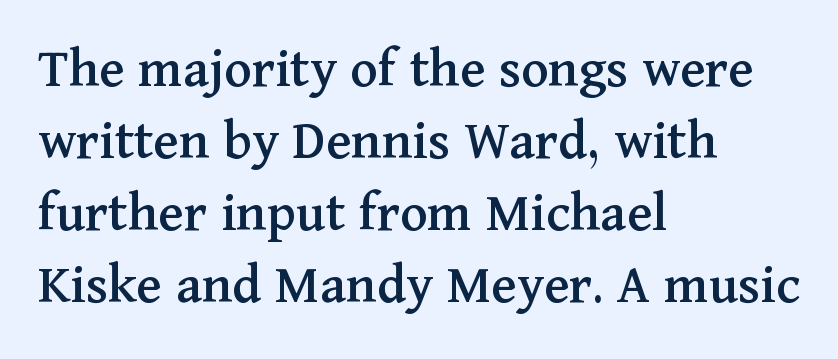
The image shows 58 px serif type, upright; set left-aligned, line spacing 1.24x, normal letter spacing, not underlined; medium stroke contrast and a medium x-height.
